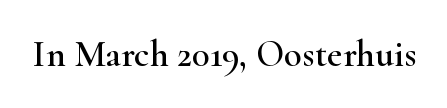
{"serif": "yes", "italic": "no", "width": "wide", "stroke_contrast": "high", "x_height": "small", "monospaced": "no", "underline": "no", "letter_spacing": "normal", "letter_spacing_em": 0.0, "glyph_px": 37}
